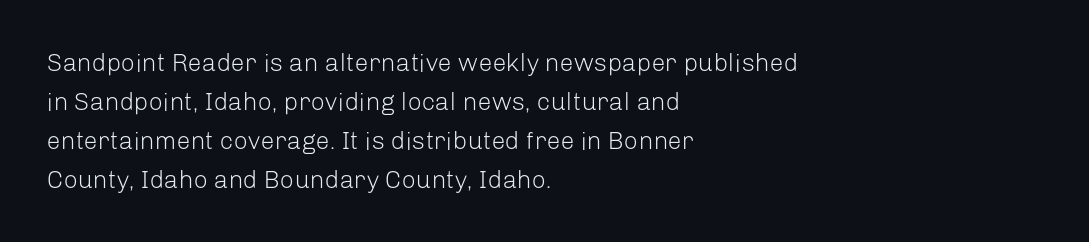
{"italic": "no", "bold": "no", "underline": "no", "align": "left", "line_spacing": "normal", "line_spacing_ratio": 1.56, "letter_spacing": "normal", "letter_spacing_em": 0.0, "glyph_px": 25}
